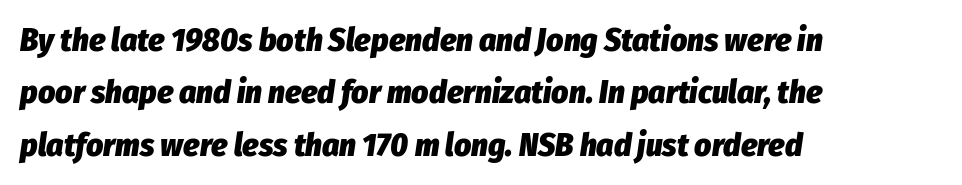
The paragraph shown leans on its left margin. Every character sits at an angle, as italics do. The rendering keeps characters at their native spacing. Only glyphs here, with clear space below each row.
